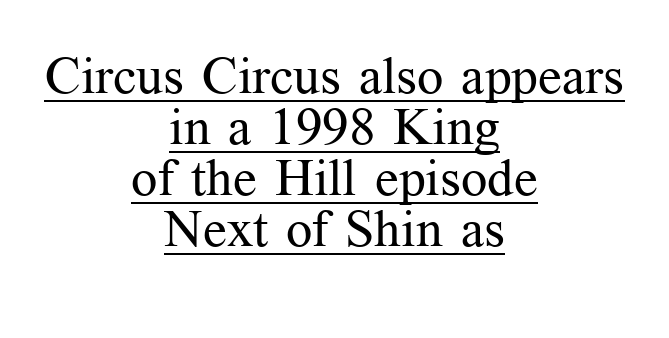
Is the block centered? Yes — each line is placed symmetrically about the middle. You can see a thin bar hugging the bottom of the glyphs. The letters carry serifs — small finishing strokes at the ends of their stems. Successive baselines arrive quickly, one right under another. Upright lettering throughout. Summary of weight: not heavy and not bold.
